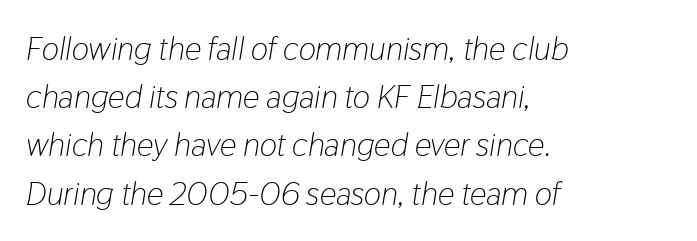
{"italic": "yes", "lean": "right", "slant_degrees": 9, "bold": "no", "weight": "light", "width": "condensed", "stroke_contrast": "low", "x_height": "medium", "monospaced": "no", "underline": "no", "align": "left", "line_spacing": "normal", "line_spacing_ratio": 1.46, "letter_spacing": "normal", "letter_spacing_em": 0.0, "glyph_px": 33}
